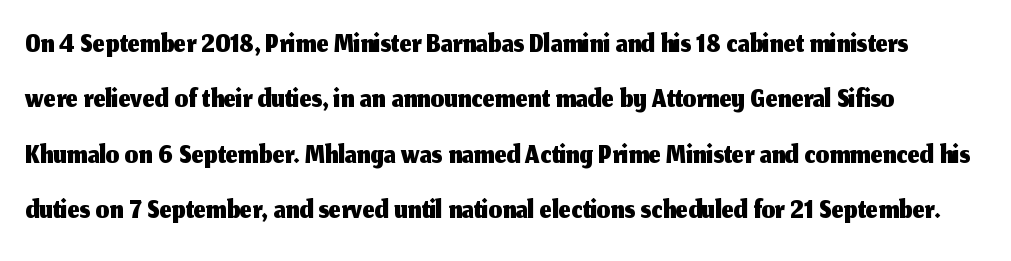
The image shows 43 px sans-serif type, upright; set normal line spacing (1.29x), normal letter spacing, not underlined; medium stroke contrast and a medium x-height.
